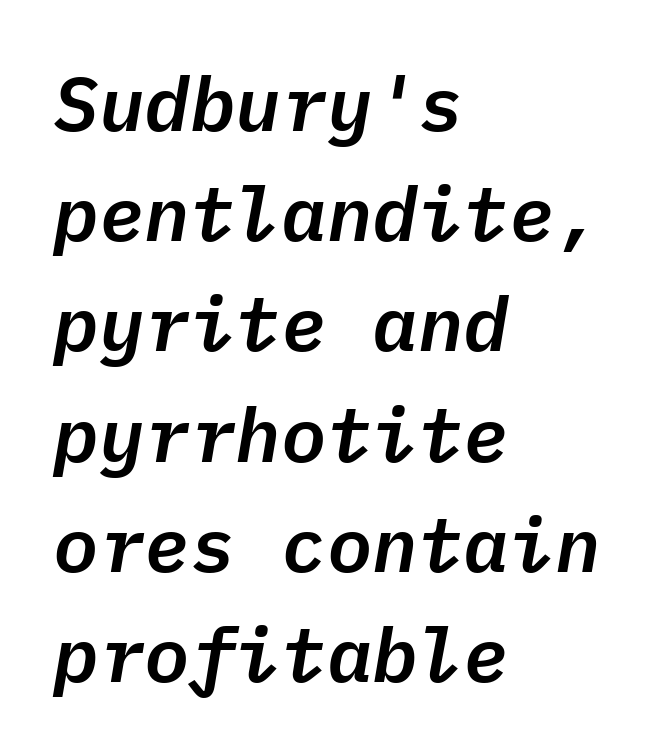
The image shows 76 px text type, italic (leaning right), monospaced; set left-aligned, normal line spacing (1.45x), normal letter spacing, not underlined; low stroke contrast and a medium x-height.
